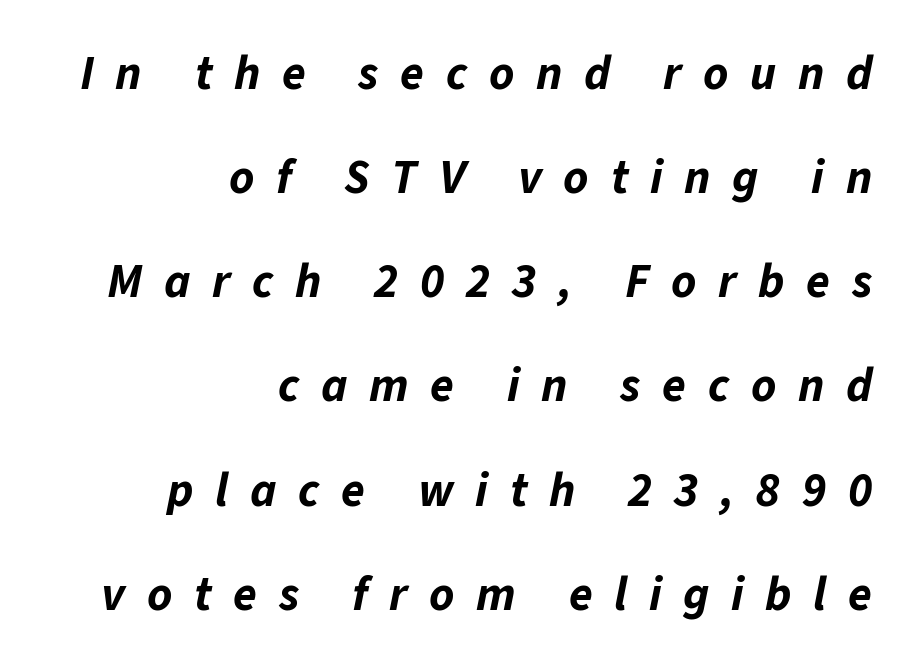
What stands out about the letter spacing? Its width — letters are far apart. Italic? Definitely — the glyphs are oblique. Bare-footed words on every line. Horizontally, the lines are justified to the trailing edge only. Leading: increased. This is heavy type, rendered in bold.
